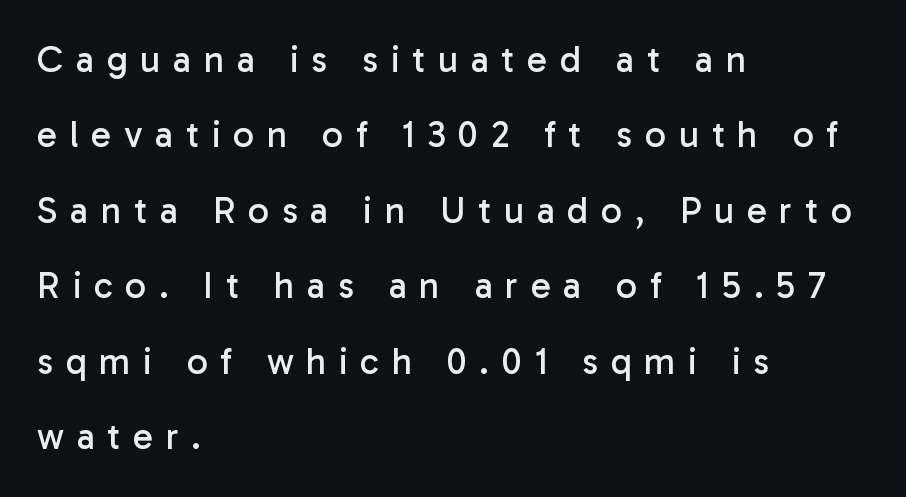
The image shows 37 px regular-weight sans-serif type, upright; set left-aligned, loose line spacing (2.04x), unusually wide letter spacing (+0.34 em), not underlined; low stroke contrast and a medium x-height.
